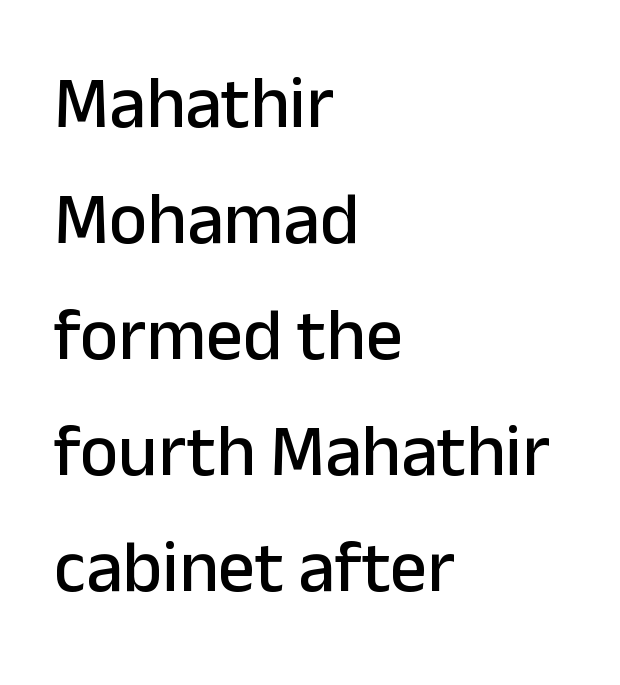
The typeface chosen for these lines omits serifs. The block of text has a typical density, with ordinary space between rows. The rendering anchors every line to the left-hand side. Each letter keeps its own natural width here, so spacing adapts to shape.
